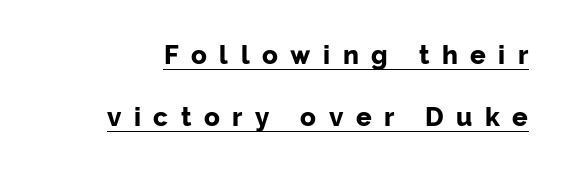
Q: Is the text bold? A: Yes.
Q: Is the text italic (slanted)? A: No, it is upright.
Q: Is the text underlined? A: Yes.
Q: Is the spacing between letters normal or unusually wide? A: Unusually wide.
Q: Is the spacing between lines tight, normal or loose? A: Loose.
